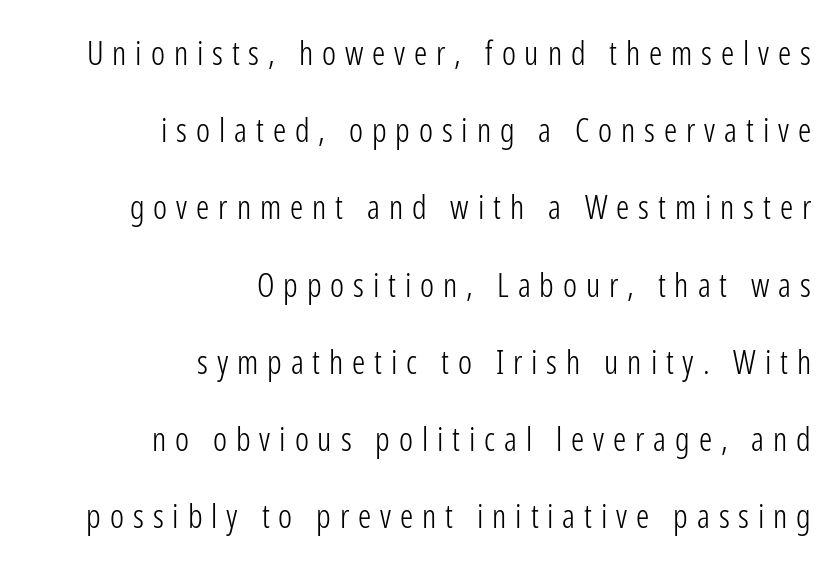
Q: Is the text bold? A: No.
Q: Is the text italic (slanted)? A: No, it is upright.
Q: Is the typeface a serif or a sans-serif typeface? A: Sans-serif.
Q: Is the text underlined? A: No.
Q: How is the paragraph aligned? A: Right-aligned.
Q: Is the spacing between letters normal or unusually wide? A: Unusually wide.
Q: Is the spacing between lines tight, normal or loose? A: Loose.
Q: Width (condensed, normal, or wide)? A: Condensed.
Q: Stroke contrast? A: Low.
Q: x-height? A: Medium.
Q: Monospaced? A: No.
